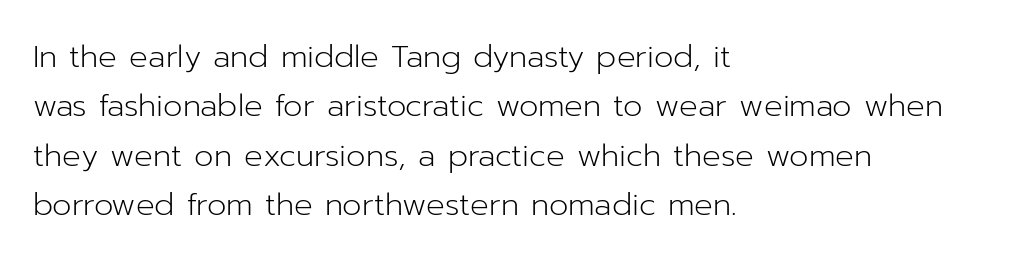
Q: Is the text bold? A: No.
Q: Is the text italic (slanted)? A: No, it is upright.
Q: Is the typeface a serif or a sans-serif typeface? A: Sans-serif.
Q: Is the text underlined? A: No.
Q: How is the paragraph aligned? A: Left-aligned.
Q: Is the spacing between letters normal or unusually wide? A: Normal.
Q: Is the spacing between lines tight, normal or loose? A: Normal.
Q: Width (condensed, normal, or wide)? A: Normal.
Q: Stroke contrast? A: Low.
Q: x-height? A: Medium.
Q: Monospaced? A: No.
